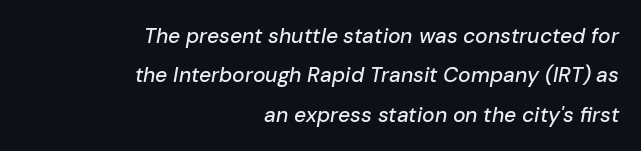
The ragged edge is on the left, which tells us the setting is flush right. Short note: letters normally spaced. Italic? Definitely — the glyphs are oblique. Descender tails drop into unmarked territory.
